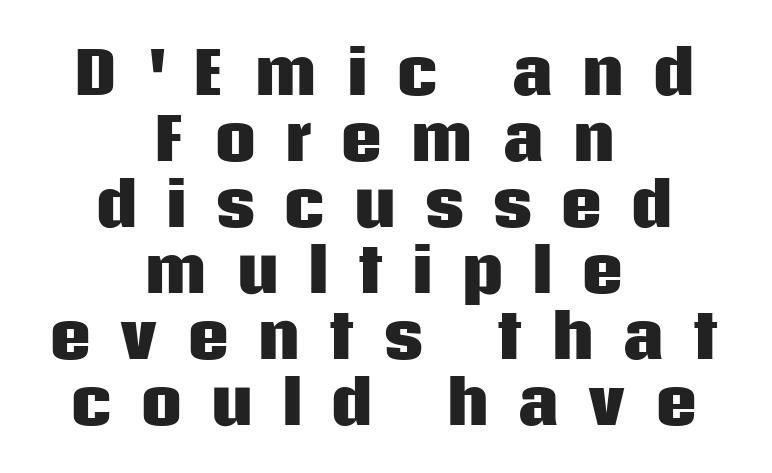
Q: Is the text bold? A: Yes.
Q: Is the text italic (slanted)? A: No, it is upright.
Q: Is the typeface a serif or a sans-serif typeface? A: Sans-serif.
Q: Is the text underlined? A: No.
Q: How is the paragraph aligned? A: Centered.
Q: Is the spacing between letters normal or unusually wide? A: Unusually wide.
Q: Is the spacing between lines tight, normal or loose? A: Tight.
Q: Width (condensed, normal, or wide)? A: Normal.
Q: Stroke contrast? A: Low.
Q: x-height? A: Large.
Q: Monospaced? A: No.
